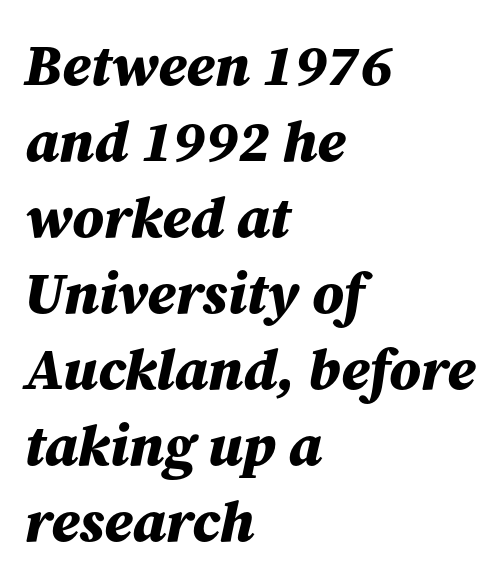
{"italic": "yes", "lean": "right", "slant_degrees": 12, "bold": "yes", "weight": "bold", "width": "normal", "stroke_contrast": "medium", "x_height": "medium", "monospaced": "no", "underline": "no", "align": "left", "line_spacing": "normal", "line_spacing_ratio": 1.31, "letter_spacing": "normal", "letter_spacing_em": 0.0, "glyph_px": 58}
